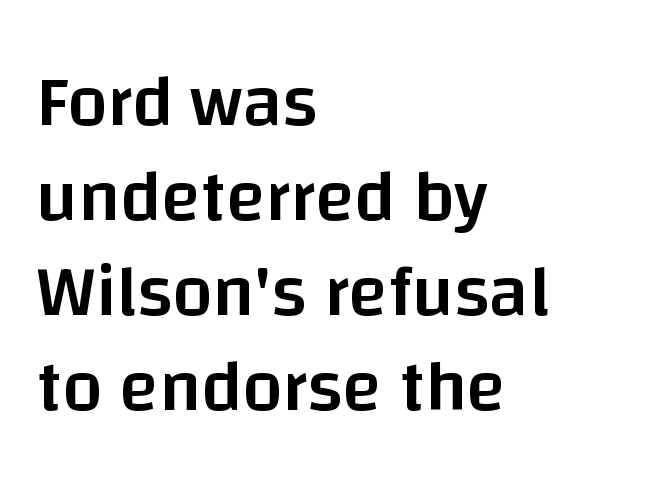
{"serif": "no", "italic": "no", "bold": "semi", "weight": "semibold", "width": "normal", "stroke_contrast": "low", "x_height": "large", "monospaced": "no", "underline": "no", "align": "left", "line_spacing": "normal", "line_spacing_ratio": 1.32, "letter_spacing": "normal", "letter_spacing_em": 0.0, "glyph_px": 72}
